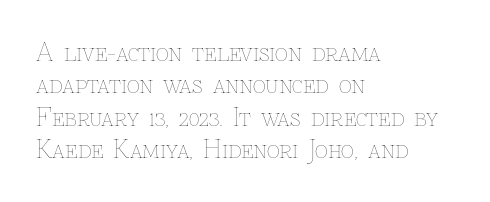
{"italic": "no", "bold": "no", "underline": "no", "align": "left", "line_spacing": "normal", "line_spacing_ratio": 1.3, "letter_spacing": "normal", "letter_spacing_em": 0.0, "glyph_px": 25}
